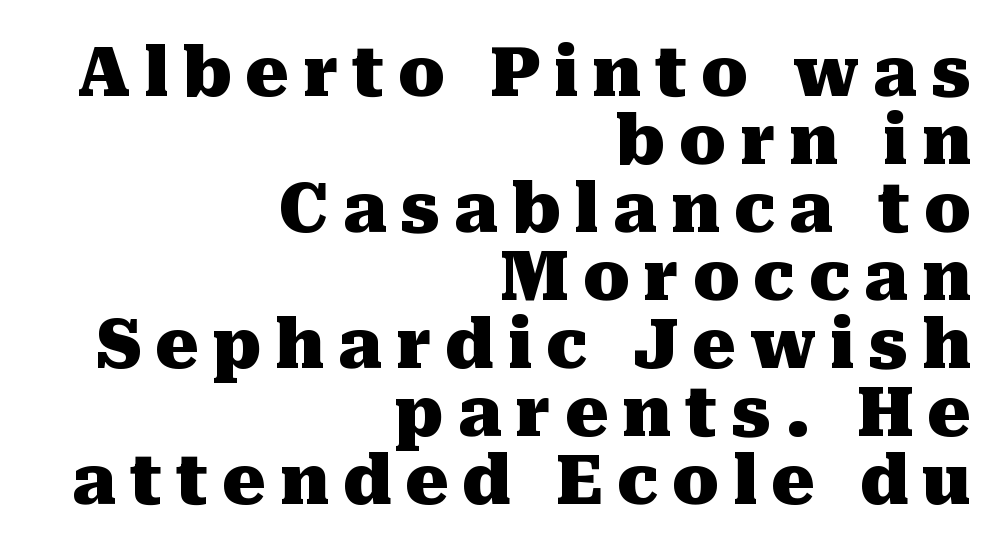
This is roman type, the default non-slanted kind. If you measured baseline to baseline, you'd find a short distance. The text was rendered using a seriffed face with decorative stroke endings. Loose tracking; the words dissolve into strings of separated letters.
